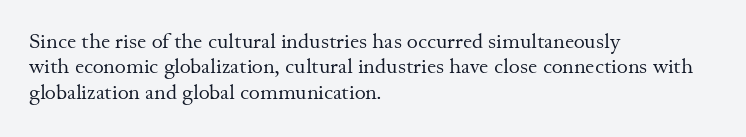
Q: Is the text bold? A: No.
Q: Is the text italic (slanted)? A: No, it is upright.
Q: Is the text underlined? A: No.
Q: How is the paragraph aligned? A: Left-aligned.
Q: Is the spacing between letters normal or unusually wide? A: Normal.
